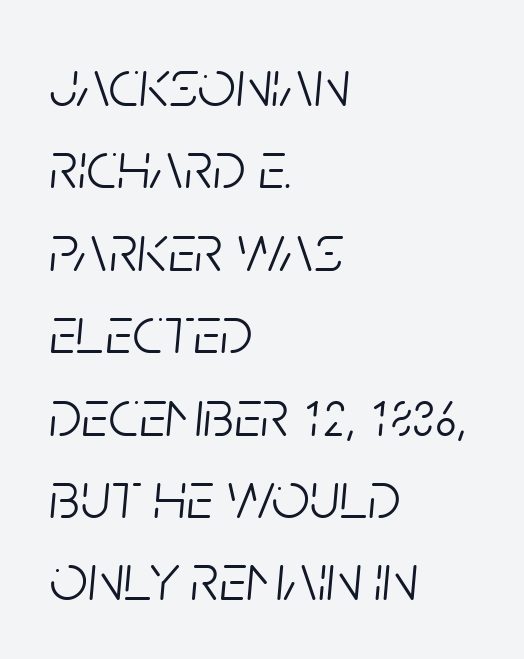
The image shows 67 px light, condensed type, italic (leaning right); set left-aligned, line spacing 1.23x, normal letter spacing, not underlined; low stroke contrast and a large x-height.
